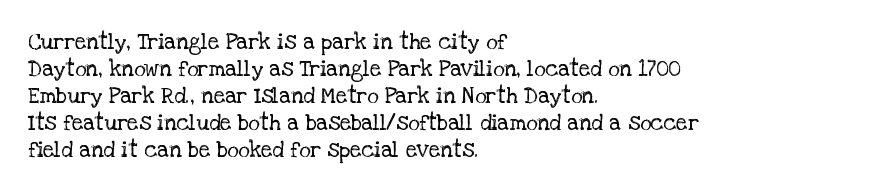
{"italic": "no", "bold": "no", "underline": "no", "align": "left", "line_spacing_ratio": 1.23, "letter_spacing": "normal", "letter_spacing_em": 0.0, "glyph_px": 22}
